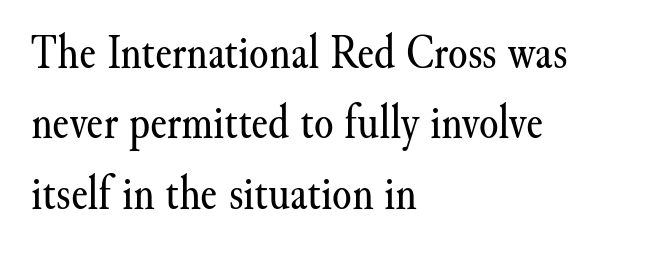
{"serif": "yes", "italic": "no", "bold": "no", "weight": "regular", "width": "normal", "stroke_contrast": "medium", "x_height": "small", "monospaced": "no", "underline": "no", "align": "left", "line_spacing": "normal", "line_spacing_ratio": 1.41, "letter_spacing": "normal", "letter_spacing_em": 0.0, "glyph_px": 50}
